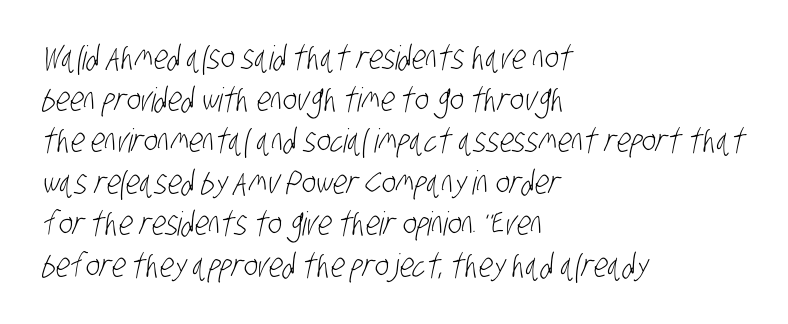
The image shows 33 px light, condensed sans-serif type; set left-aligned, normal line spacing (1.26x), normal letter spacing, not underlined; low stroke contrast and a large x-height.
